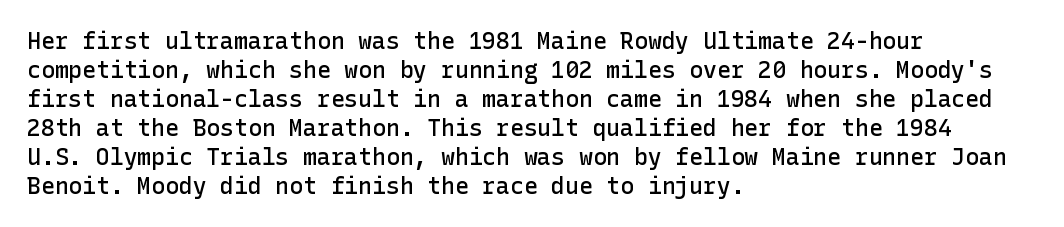
{"italic": "no", "bold": "semi", "underline": "no", "align": "left", "line_spacing": "normal", "line_spacing_ratio": 1.26, "letter_spacing": "normal", "letter_spacing_em": 0.0, "glyph_px": 23}
